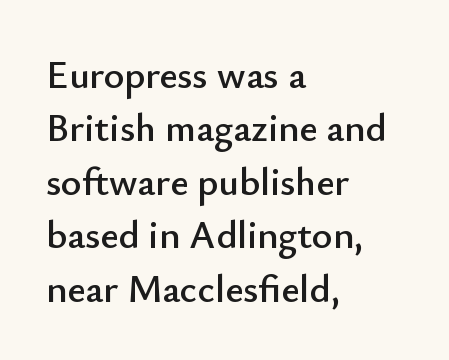
Q: Is the text italic (slanted)? A: No, it is upright.
Q: Is the typeface a serif or a sans-serif typeface? A: Sans-serif.
Q: Is the text underlined? A: No.
Q: How is the paragraph aligned? A: Left-aligned.
Q: Is the spacing between letters normal or unusually wide? A: Normal.
Q: Is the spacing between lines tight, normal or loose? A: Normal.
Q: Width (condensed, normal, or wide)? A: Normal.
Q: Stroke contrast? A: Low.
Q: x-height? A: Small.
Q: Monospaced? A: No.
